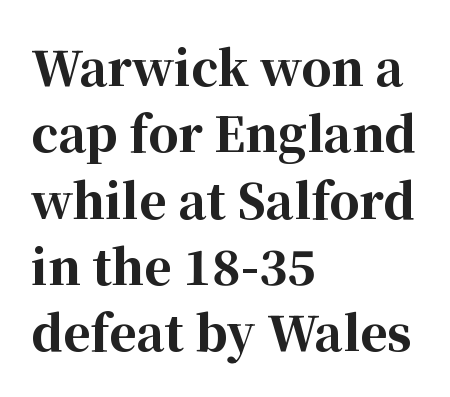
A normal amount of white space separates one row of letters from the next. The setting favours the left margin, as ordinary paragraphs usually do. The letters stand straight up with perfectly vertical stems. Strong, thick strokes mark this as bold type. Each letter's strokes conclude with small projecting serifs.
